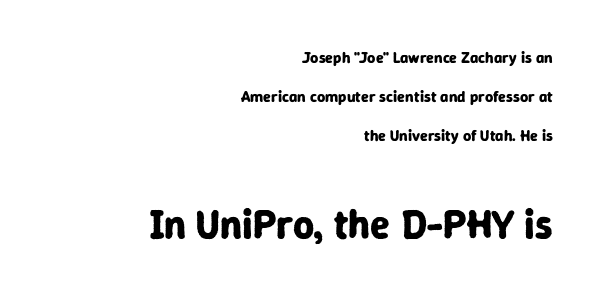
Q: Is the text bold? A: Yes.
Q: Is the text italic (slanted)? A: No, it is upright.
Q: Is the typeface a serif or a sans-serif typeface? A: Sans-serif.
Q: Is the text underlined? A: No.
Q: How is the paragraph aligned? A: Right-aligned.
Q: Is the spacing between letters normal or unusually wide? A: Normal.
Q: Is the spacing between lines tight, normal or loose? A: Loose.
Q: Which block of text is set in a larger size, the first (top) or the second (bottom)? A: The second (bottom) one.
Q: Width (condensed, normal, or wide)? A: Normal.
Q: Stroke contrast? A: Low.
Q: x-height? A: Medium.
Q: Monospaced? A: No.
